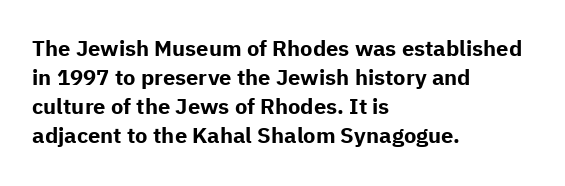
Q: Is the text bold? A: Yes.
Q: Is the text italic (slanted)? A: No, it is upright.
Q: Is the text underlined? A: No.
Q: How is the paragraph aligned? A: Left-aligned.
Q: Is the spacing between letters normal or unusually wide? A: Normal.
Q: Is the spacing between lines tight, normal or loose? A: Normal.
